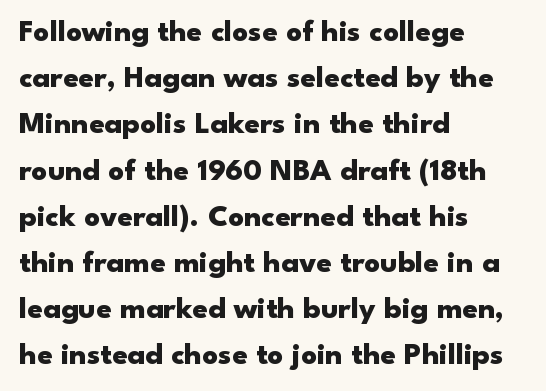
Q: Is the text bold? A: Yes.
Q: Is the text italic (slanted)? A: No, it is upright.
Q: Is the typeface a serif or a sans-serif typeface? A: Sans-serif.
Q: Is the text underlined? A: No.
Q: How is the paragraph aligned? A: Left-aligned.
Q: Is the spacing between letters normal or unusually wide? A: Normal.
Q: Is the spacing between lines tight, normal or loose? A: Normal.
Q: Width (condensed, normal, or wide)? A: Wide.
Q: Stroke contrast? A: Low.
Q: x-height? A: Small.
Q: Monospaced? A: No.
